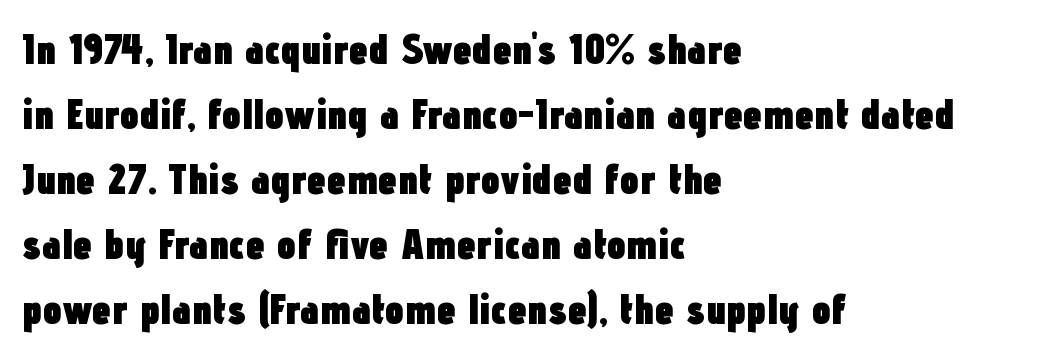
Q: Is the text bold? A: Yes.
Q: Is the text italic (slanted)? A: No, it is upright.
Q: Is the typeface a serif or a sans-serif typeface? A: Sans-serif.
Q: Is the text underlined? A: No.
Q: How is the paragraph aligned? A: Left-aligned.
Q: Is the spacing between letters normal or unusually wide? A: Normal.
Q: Is the spacing between lines tight, normal or loose? A: Normal.
Q: Width (condensed, normal, or wide)? A: Condensed.
Q: Stroke contrast? A: Low.
Q: x-height? A: Medium.
Q: Monospaced? A: No.
